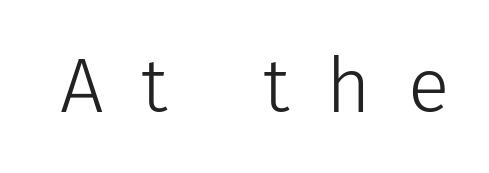
{"serif": "no", "italic": "no", "bold": "no", "weight": "light", "width": "normal", "stroke_contrast": "low", "x_height": "medium", "monospaced": "no", "underline": "no", "letter_spacing": "wide", "letter_spacing_em": 0.48, "glyph_px": 77}
